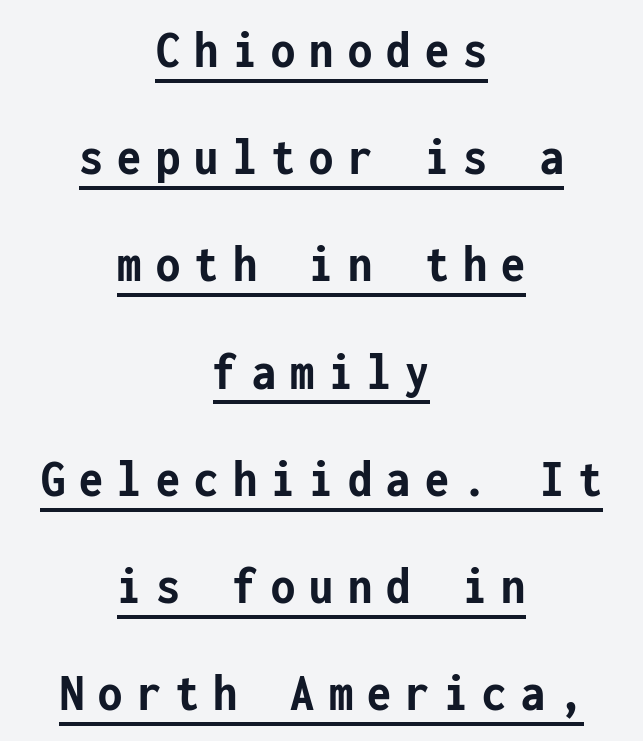
Pretty heavy lettering here — definitely bold. Upright lettering throughout. Whoever set this chose breathing room over compactness in the vertical rhythm. The rendering uses the underline text-decoration. The face used here is monospaced, like something from a code editor.
